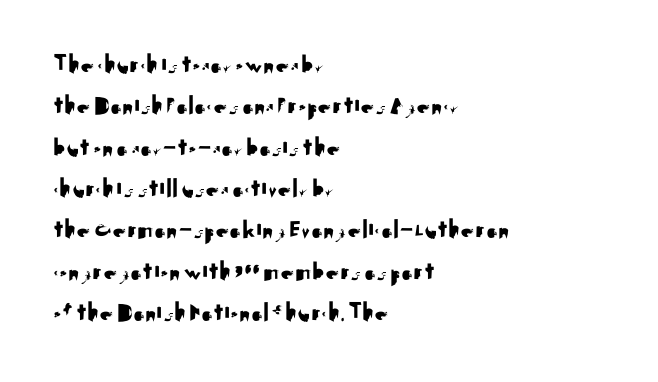
Successive baselines arrive at the customary interval. Short and long lines alike share a common starting point at left. Italic: no, the glyphs are upright roman. Short note: letters normally spaced. Quick note: underline off.
